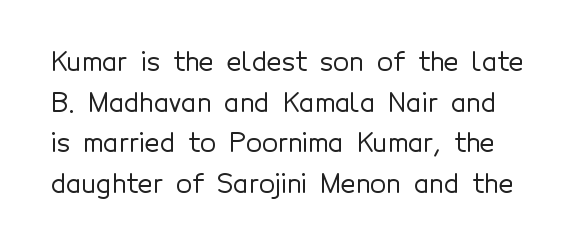
{"italic": "no", "underline": "no", "line_spacing": "normal", "line_spacing_ratio": 1.56, "letter_spacing": "normal", "letter_spacing_em": 0.0, "glyph_px": 26}
